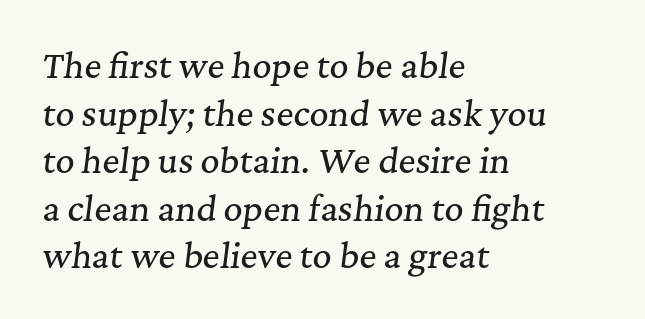
Q: Is the text italic (slanted)? A: Yes, it leans right by about 7 degrees.
Q: Is the typeface a serif or a sans-serif typeface? A: Serif.
Q: Is the text underlined? A: No.
Q: How is the paragraph aligned? A: Left-aligned.
Q: Is the spacing between letters normal or unusually wide? A: Normal.
Q: Is the spacing between lines tight, normal or loose? A: Normal.
Q: Width (condensed, normal, or wide)? A: Normal.
Q: Stroke contrast? A: Medium.
Q: x-height? A: Medium.
Q: Monospaced? A: No.
